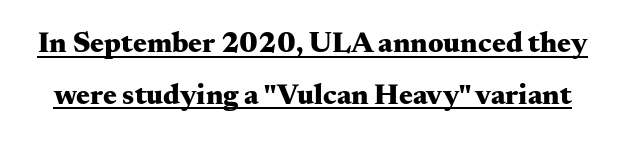
The image shows 29 px heavy, wide serif type, upright; set line spacing 1.78x, normal letter spacing, underlined; medium stroke contrast and a small x-height.
